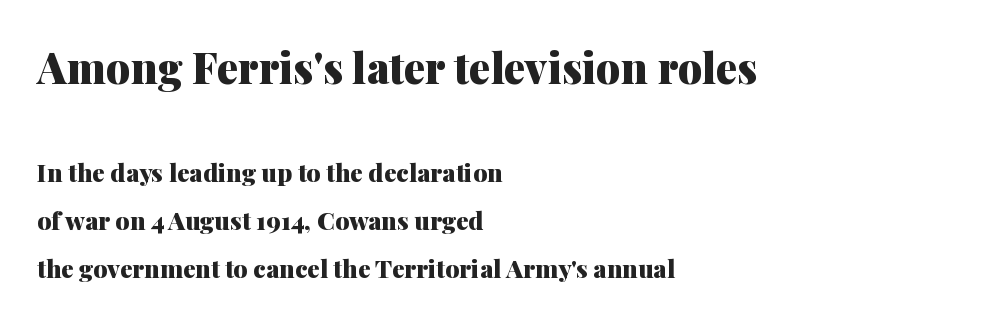
Q: Is the text bold? A: Yes.
Q: Is the text italic (slanted)? A: No, it is upright.
Q: Is the typeface a serif or a sans-serif typeface? A: Serif.
Q: Is the text underlined? A: No.
Q: How is the paragraph aligned? A: Left-aligned.
Q: Is the spacing between letters normal or unusually wide? A: Normal.
Q: Is the spacing between lines tight, normal or loose? A: Loose.
Q: Which block of text is set in a larger size, the first (top) or the second (bottom)? A: The first (top) one.
Q: Width (condensed, normal, or wide)? A: Normal.
Q: Stroke contrast? A: Medium.
Q: x-height? A: Medium.
Q: Monospaced? A: No.
